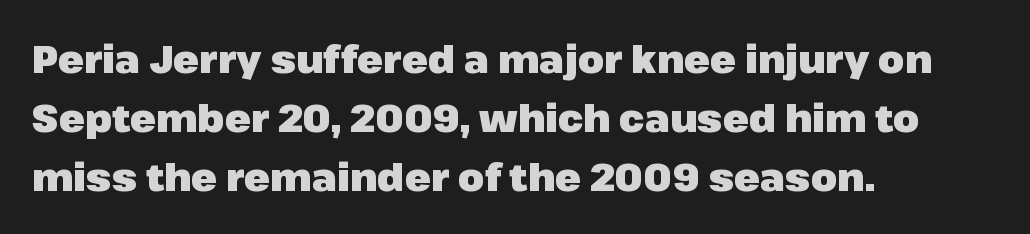
Q: Is the text bold? A: Yes.
Q: Is the text italic (slanted)? A: No, it is upright.
Q: Is the typeface a serif or a sans-serif typeface? A: Sans-serif.
Q: Is the text underlined? A: No.
Q: How is the paragraph aligned? A: Left-aligned.
Q: Is the spacing between letters normal or unusually wide? A: Normal.
Q: Is the spacing between lines tight, normal or loose? A: Normal.
Q: Width (condensed, normal, or wide)? A: Normal.
Q: Stroke contrast? A: Low.
Q: x-height? A: Medium.
Q: Monospaced? A: No.
